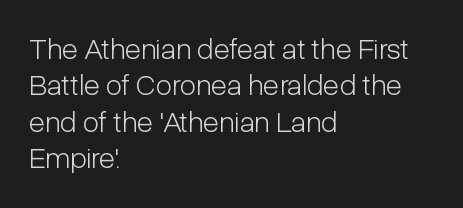
Q: Is the text bold? A: No.
Q: Is the text italic (slanted)? A: No, it is upright.
Q: Is the typeface a serif or a sans-serif typeface? A: Sans-serif.
Q: Is the text underlined? A: No.
Q: How is the paragraph aligned? A: Left-aligned.
Q: Is the spacing between letters normal or unusually wide? A: Normal.
Q: Width (condensed, normal, or wide)? A: Condensed.
Q: Stroke contrast? A: Low.
Q: x-height? A: Medium.
Q: Monospaced? A: No.
